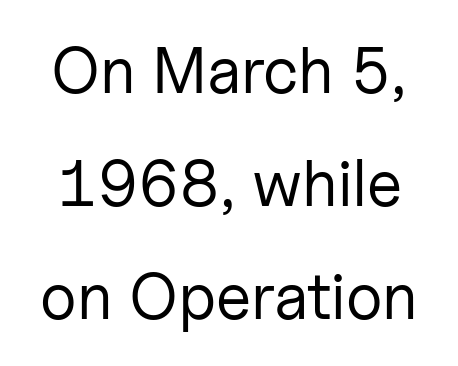
The image shows 65 px regular-weight sans-serif type, upright; set line spacing 1.74x, normal letter spacing, not underlined; low stroke contrast and a medium x-height.
